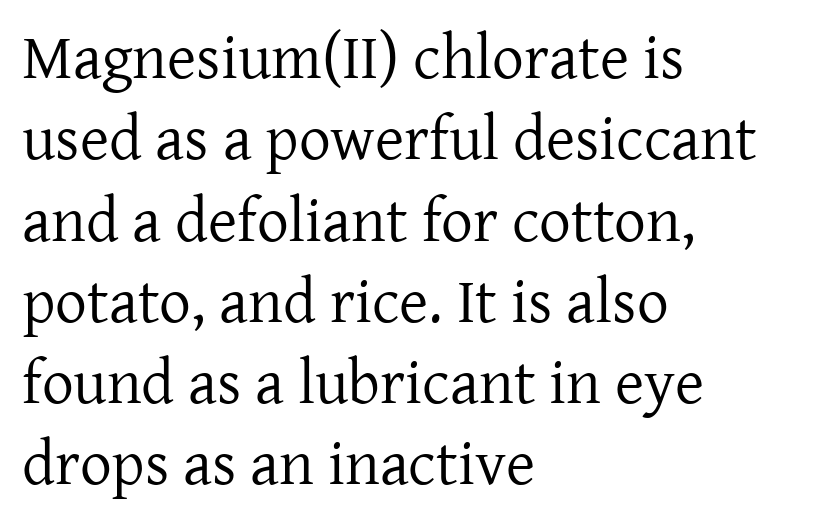
{"serif": "yes", "italic": "no", "bold": "no", "weight": "regular", "width": "normal", "stroke_contrast": "low", "x_height": "medium", "monospaced": "no", "underline": "no", "align": "left", "line_spacing": "normal", "line_spacing_ratio": 1.29, "letter_spacing": "normal", "letter_spacing_em": 0.0, "glyph_px": 63}
